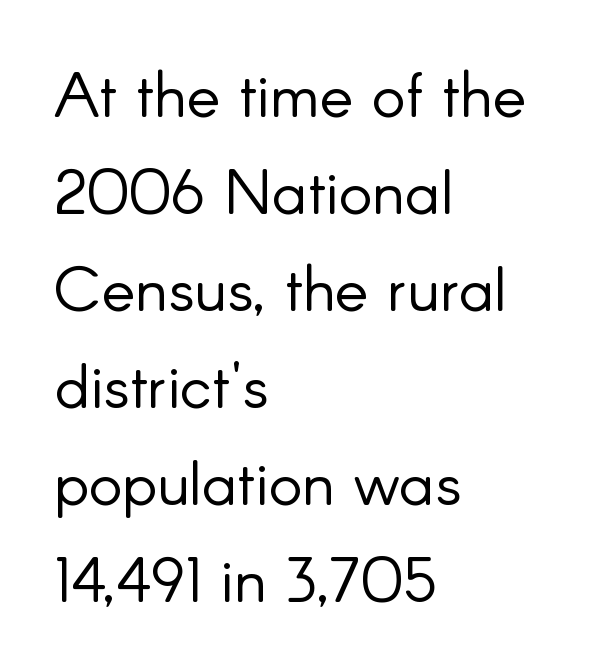
{"serif": "no", "italic": "no", "bold": "no", "weight": "light", "width": "normal", "stroke_contrast": "low", "x_height": "small", "monospaced": "no", "underline": "no", "align": "left", "line_spacing": "normal", "line_spacing_ratio": 1.54, "letter_spacing": "normal", "letter_spacing_em": 0.0, "glyph_px": 63}
